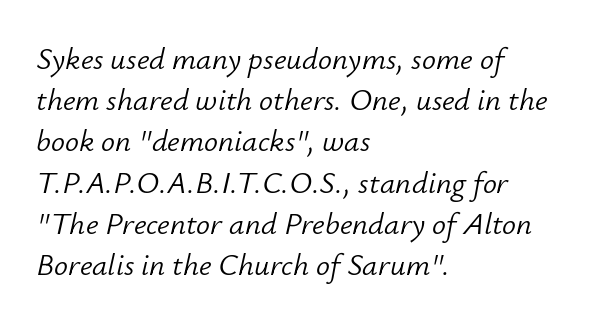
Q: Is the text bold? A: No.
Q: Is the text italic (slanted)? A: Yes, it leans right by about 12 degrees.
Q: Is the text underlined? A: No.
Q: How is the paragraph aligned? A: Left-aligned.
Q: Is the spacing between letters normal or unusually wide? A: Normal.
Q: Is the spacing between lines tight, normal or loose? A: Normal.
Q: Width (condensed, normal, or wide)? A: Normal.
Q: Stroke contrast? A: Low.
Q: x-height? A: Small.
Q: Monospaced? A: No.
